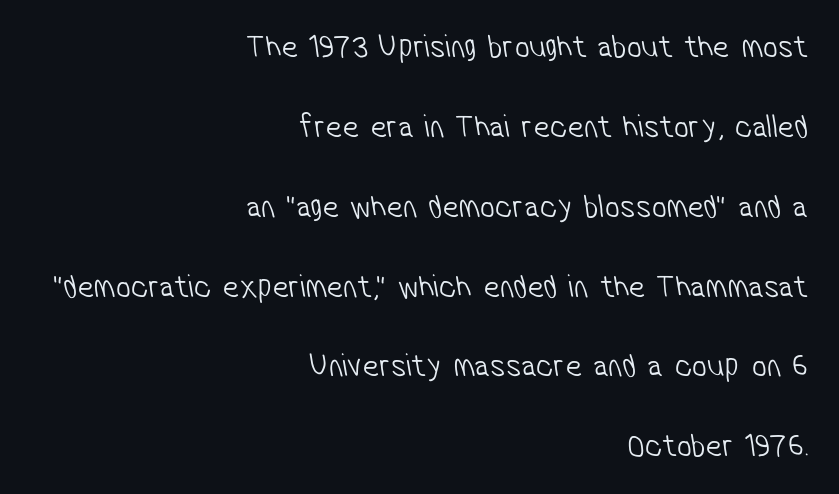
You could fit nearly another row in the gap between these rows. This is sans-serif lettering, the kind often seen on screens and signage. Students, note that the glyphs here touch the page at normal intervals. Descenders are the only things crossing below the line. Here the designer chose a conventional face with non-uniform glyph widths. Vertical stems look standard width or narrower in stroke.
